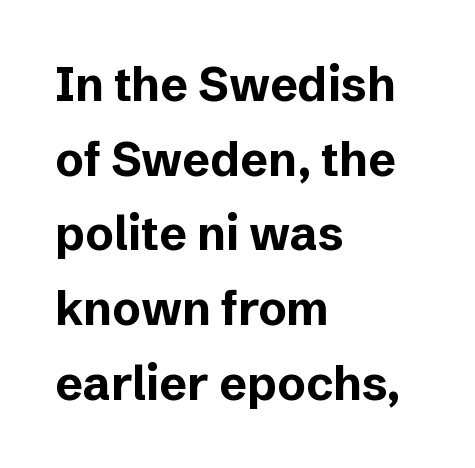
The passage shown is emphatically bold. This sample uses a sans-serif face. Notice how the stems are strictly vertical — no italics here. Line starts are locked; line ends wander. The horizontal fit of the characters is conventional and even. Line spacing here is normal.
